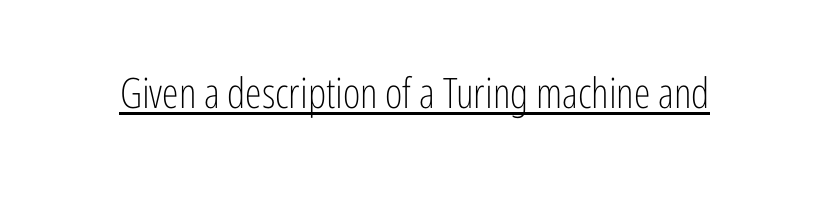
{"serif": "no", "italic": "no", "bold": "no", "weight": "light", "width": "condensed", "stroke_contrast": "low", "x_height": "medium", "monospaced": "no", "underline": "yes", "letter_spacing": "normal", "letter_spacing_em": 0.0, "glyph_px": 42}
